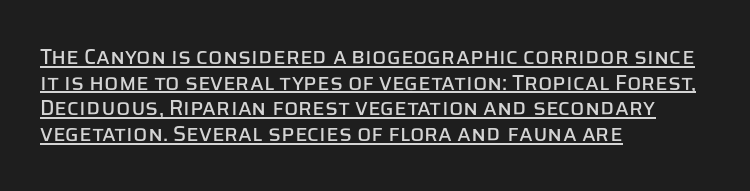
The gaps between neighbouring characters are ordinary and unremarkable. Does the lettering tilt? It doesn't — this is upright. Teacher's note: observe the even left margin — that is flush-left alignment. The lettering is marked with a stroke running underneath it.
